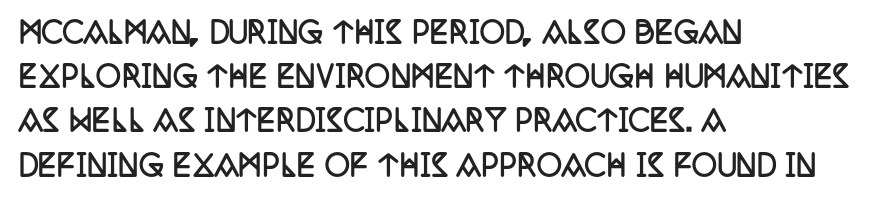
The image shows 28 px semibold, condensed serif type, upright; set left-aligned, normal line spacing (1.58x), normal letter spacing, not underlined; low stroke contrast and a large x-height.
